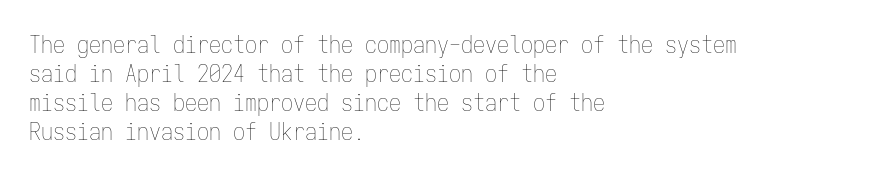
Q: Is the text bold? A: No.
Q: Is the text italic (slanted)? A: No, it is upright.
Q: Is the text underlined? A: No.
Q: How is the paragraph aligned? A: Left-aligned.
Q: Is the spacing between letters normal or unusually wide? A: Normal.
